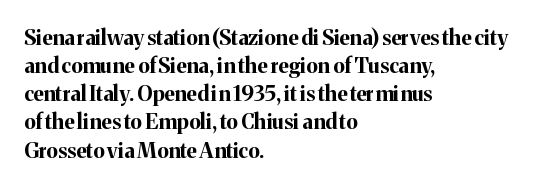
Anything drawn beneath the words? Only blank space. Evenly set lines give the paragraph a standard silhouette. In CSS terms this would be text-align: left. The font's upright variant was chosen for this text. Strokes here are thick enough to call this a true bold.
